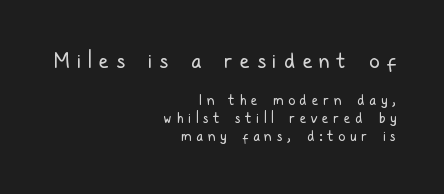
The image shows 21 px text type, upright; set right-aligned, normal line spacing (1.27x), unusually wide letter spacing (+0.35 em), not underlined; the first (top) block is 1.5x larger.
